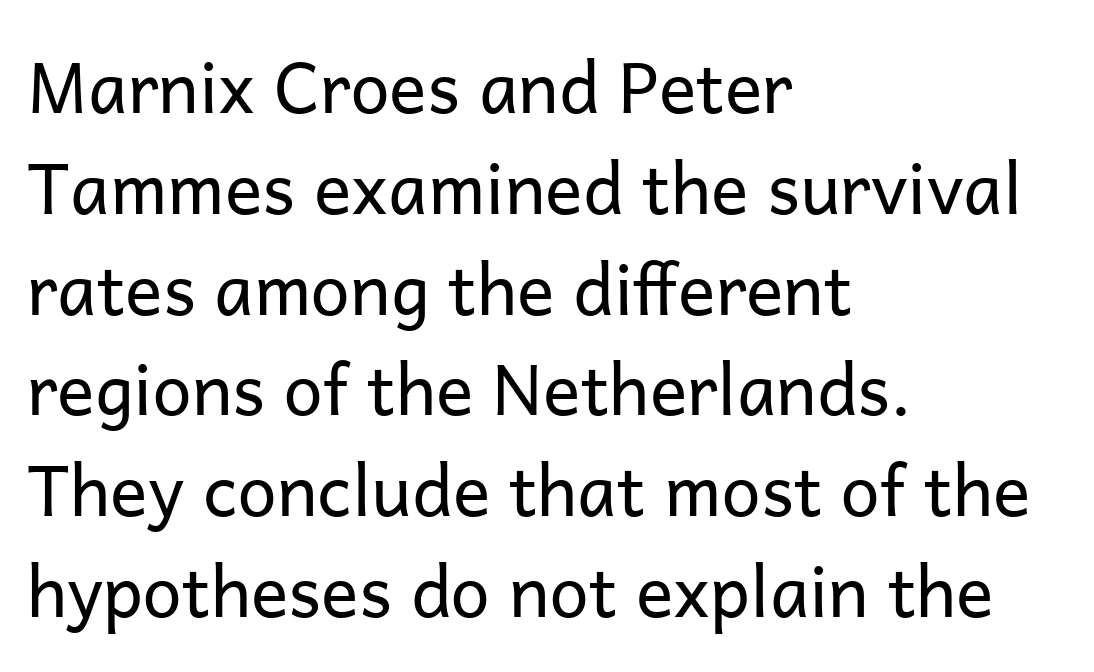
The image shows 70 px regular-weight sans-serif type, upright; set left-aligned, normal line spacing (1.44x), normal letter spacing, not underlined; low stroke contrast and a medium x-height.
